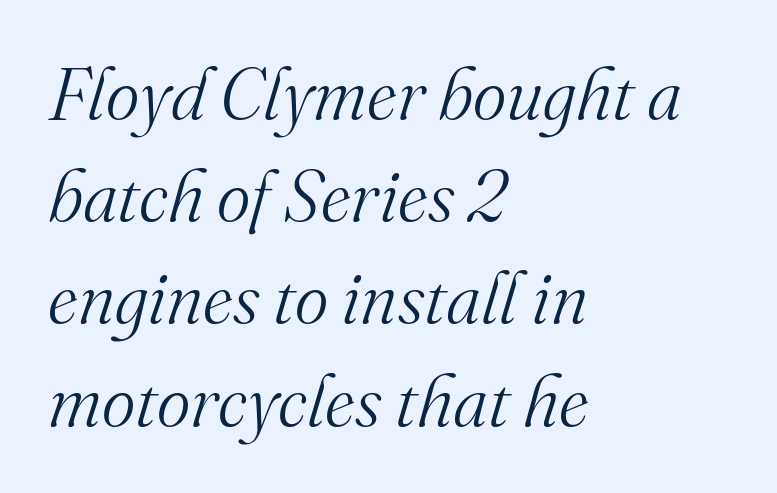
Italic: yes, the glyphs are oblique. Reading down the block, your eye returns to a fixed left position each line. These lines keep a tight, regular rhythm from letter to letter. Each letter's strokes conclude with small projecting serifs. Horizontal bands of white between lines are of average thickness.
